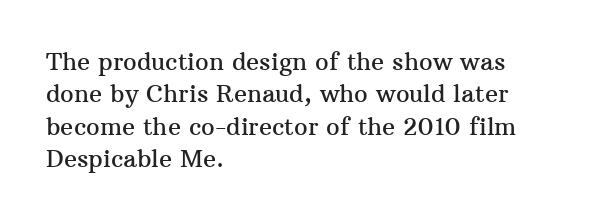
{"italic": "no", "underline": "no", "align": "left", "line_spacing": "normal", "line_spacing_ratio": 1.35, "letter_spacing": "normal", "letter_spacing_em": 0.0, "glyph_px": 24}
